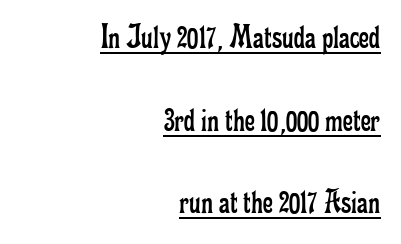
The face used here is rendered with its standard letterfit. The letters look calm and open, with moderate or lighter stems. Examine the stroke ends and you'll spot serifs. Right-aligned paragraph, ragged on the left. The typography opts for an upright posture over an oblique one. This block would shrink considerably if given ordinary leading; it's expanded now.
